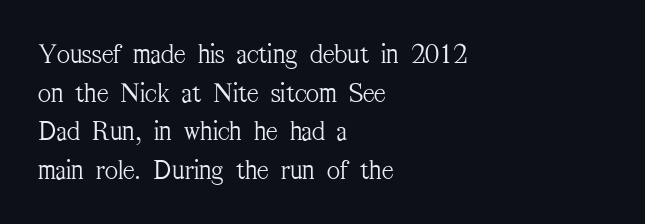
{"serif": "yes", "italic": "no", "bold": "no", "weight": "light", "width": "condensed", "stroke_contrast": "medium", "x_height": "medium", "monospaced": "no", "underline": "no", "align": "left", "line_spacing": "normal", "line_spacing_ratio": 1.38, "letter_spacing": "normal", "letter_spacing_em": 0.0, "glyph_px": 28}
